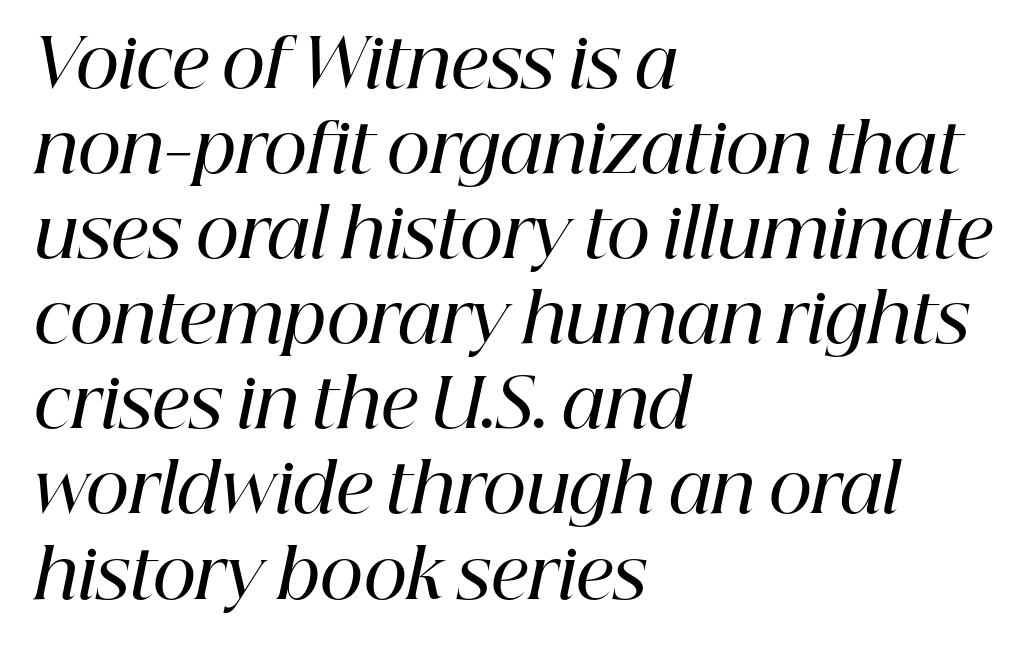
{"serif": "yes", "italic": "yes", "lean": "right", "slant_degrees": 12, "bold": "semi", "weight": "semibold", "width": "normal", "stroke_contrast": "high", "x_height": "medium", "monospaced": "no", "underline": "no", "align": "left", "line_spacing": "normal", "line_spacing_ratio": 1.27, "letter_spacing": "normal", "letter_spacing_em": 0.0, "glyph_px": 67}
